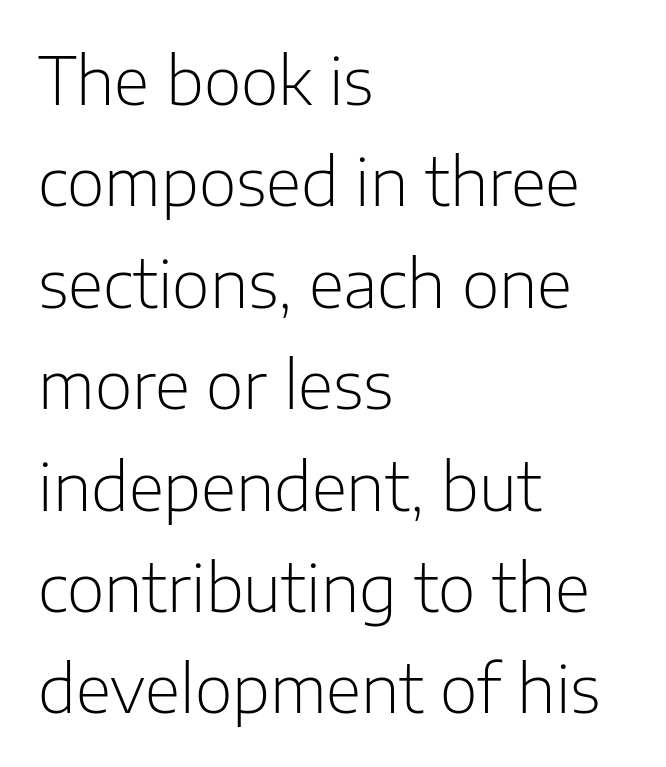
The image shows 65 px light sans-serif type, upright; set left-aligned, normal line spacing (1.56x), normal letter spacing, not underlined; low stroke contrast and a medium x-height.
